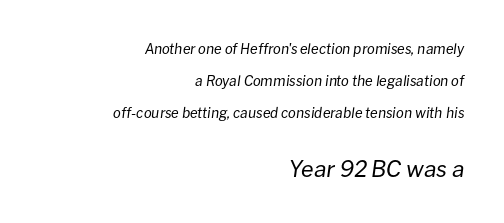
Q: Is the text bold? A: No.
Q: Is the text italic (slanted)? A: Yes, it leans right by about 8 degrees.
Q: Is the text underlined? A: No.
Q: How is the paragraph aligned? A: Right-aligned.
Q: Is the spacing between letters normal or unusually wide? A: Normal.
Q: Is the spacing between lines tight, normal or loose? A: Loose.
Q: Which block of text is set in a larger size, the first (top) or the second (bottom)? A: The second (bottom) one.
